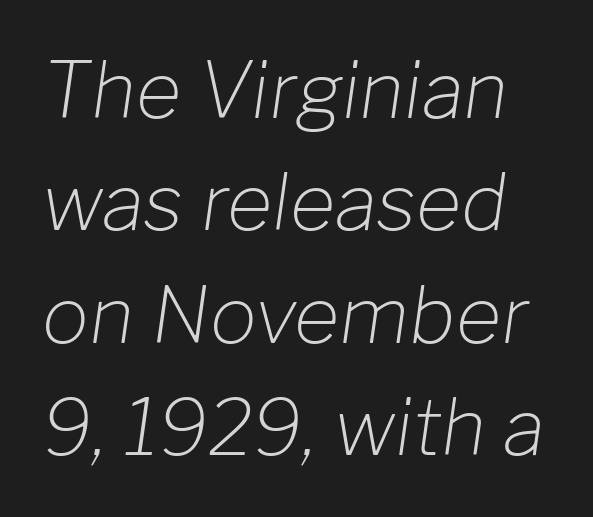
{"italic": "yes", "lean": "right", "slant_degrees": 8, "bold": "no", "weight": "light", "width": "normal", "stroke_contrast": "low", "x_height": "medium", "monospaced": "no", "underline": "no", "line_spacing": "normal", "line_spacing_ratio": 1.44, "letter_spacing": "normal", "letter_spacing_em": 0.0, "glyph_px": 78}
